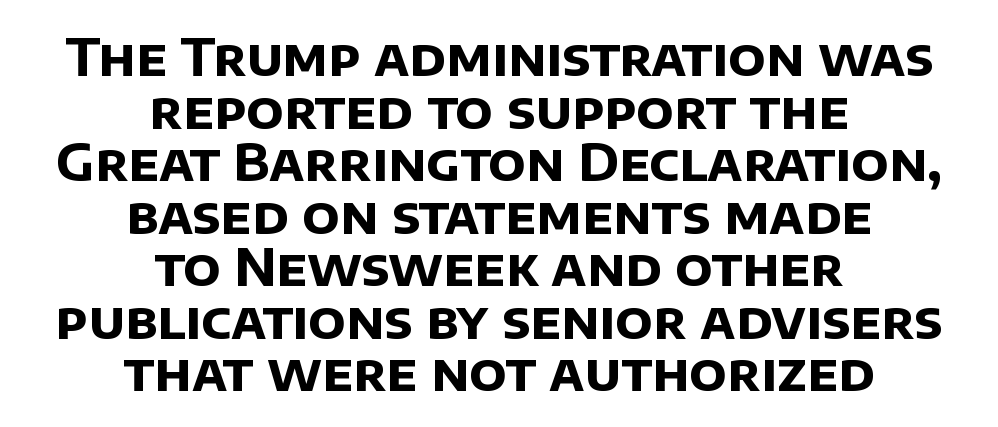
The image shows 51 px bold sans-serif type; set centered, tight line spacing (1.03x), normal letter spacing, not underlined; low stroke contrast and a large x-height.
